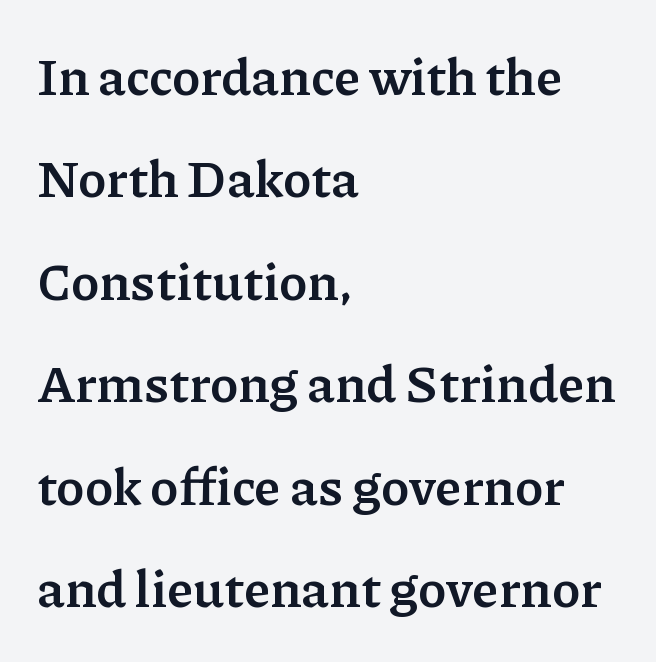
To sum up the face: it has serifs. The font's upright variant was chosen for this text. The face used here is rendered with its standard letterfit. Check under the words: just untouched page.
